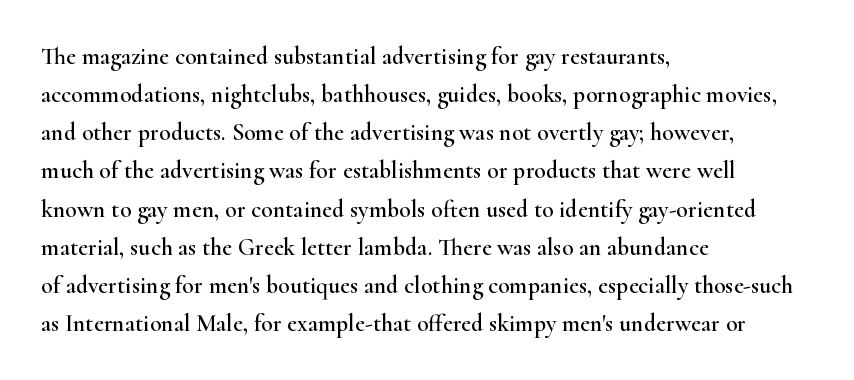
A normal amount of white space separates one row of letters from the next. In terms of letterspacing, this is plain default setting. Quick note: not italic, upright. Only glyphs here, with clear space below each row. Horizontally, the lines are justified to the leading edge only.
